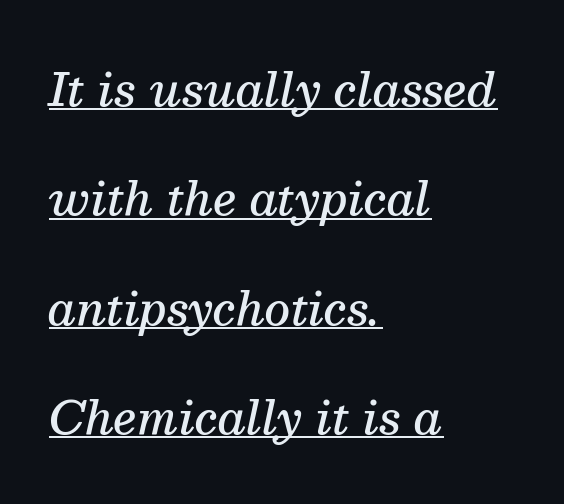
Q: Is the text bold? A: Semi-bold.
Q: Is the text italic (slanted)? A: Yes, it leans right by about 13 degrees.
Q: Is the typeface a serif or a sans-serif typeface? A: Serif.
Q: Is the text underlined? A: Yes.
Q: How is the paragraph aligned? A: Left-aligned.
Q: Is the spacing between letters normal or unusually wide? A: Normal.
Q: Is the spacing between lines tight, normal or loose? A: Loose.
Q: Width (condensed, normal, or wide)? A: Normal.
Q: Stroke contrast? A: Medium.
Q: x-height? A: Medium.
Q: Monospaced? A: No.
